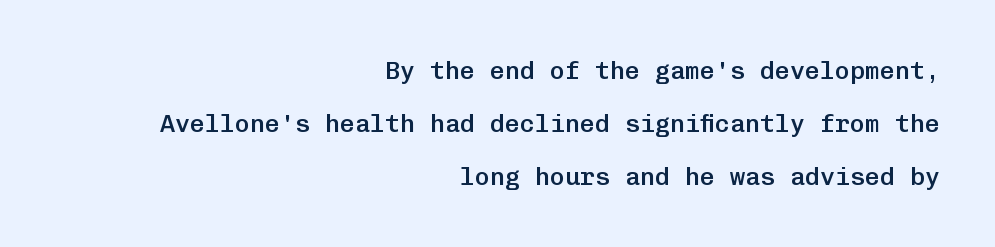
{"italic": "no", "bold": "semi", "underline": "no", "align": "right", "line_spacing": "loose", "line_spacing_ratio": 2.12, "letter_spacing": "normal", "letter_spacing_em": 0.0, "glyph_px": 25}
